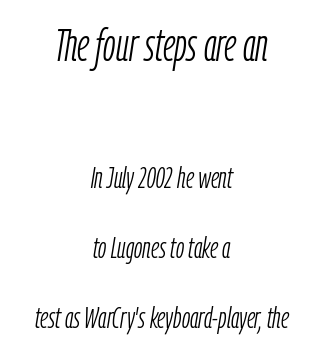
Q: Is the text bold? A: No.
Q: Is the text italic (slanted)? A: Yes, it leans right by about 9 degrees.
Q: Is the text underlined? A: No.
Q: How is the paragraph aligned? A: Centered.
Q: Is the spacing between letters normal or unusually wide? A: Normal.
Q: Is the spacing between lines tight, normal or loose? A: Loose.
Q: Which block of text is set in a larger size, the first (top) or the second (bottom)? A: The first (top) one.
Q: Width (condensed, normal, or wide)? A: Condensed.
Q: Stroke contrast? A: Low.
Q: x-height? A: Medium.
Q: Monospaced? A: No.
